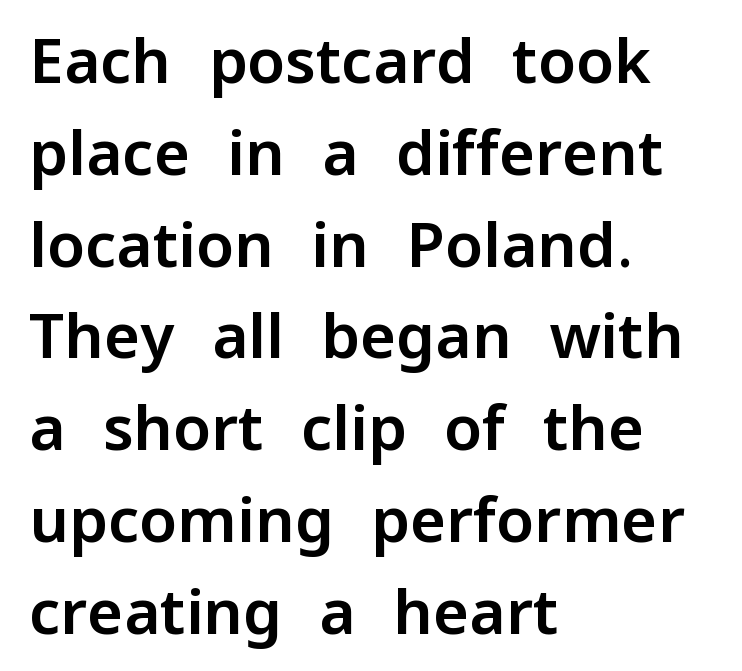
The image shows 62 px sans-serif type, upright; set left-aligned, normal line spacing (1.48x), normal letter spacing, not underlined; low stroke contrast and a medium x-height.
